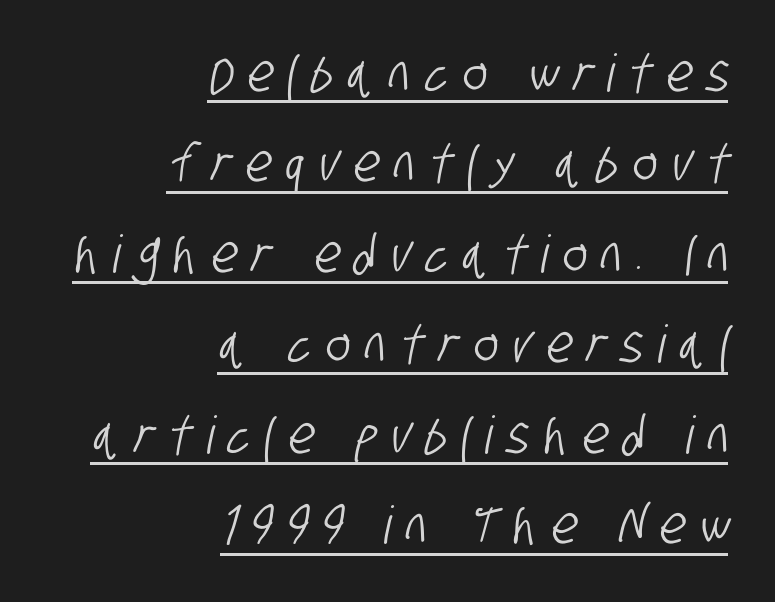
Q: Is the typeface a serif or a sans-serif typeface? A: Sans-serif.
Q: Is the text underlined? A: Yes.
Q: How is the paragraph aligned? A: Right-aligned.
Q: Is the spacing between letters normal or unusually wide? A: Unusually wide.
Q: Width (condensed, normal, or wide)? A: Condensed.
Q: Stroke contrast? A: Low.
Q: x-height? A: Large.
Q: Monospaced? A: No.
